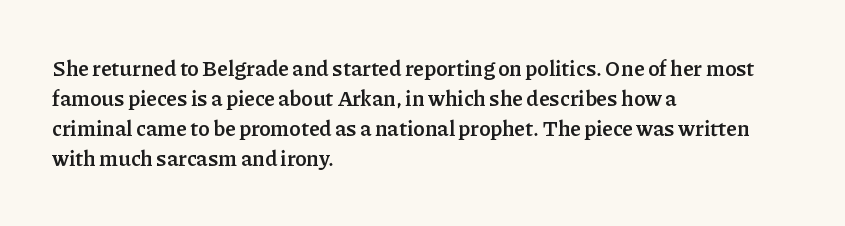
The image shows 21 px bold type, upright; set left-aligned, normal line spacing (1.43x), normal letter spacing, not underlined.
